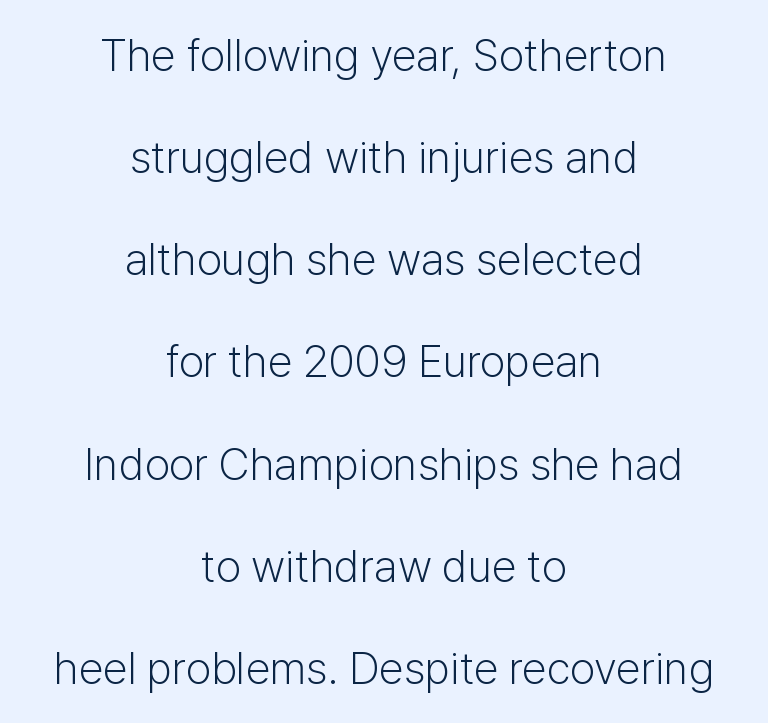
Q: Is the text bold? A: No.
Q: Is the text italic (slanted)? A: No, it is upright.
Q: Is the typeface a serif or a sans-serif typeface? A: Sans-serif.
Q: Is the text underlined? A: No.
Q: How is the paragraph aligned? A: Centered.
Q: Is the spacing between letters normal or unusually wide? A: Normal.
Q: Is the spacing between lines tight, normal or loose? A: Loose.
Q: Width (condensed, normal, or wide)? A: Normal.
Q: Stroke contrast? A: Low.
Q: x-height? A: Medium.
Q: Monospaced? A: No.
